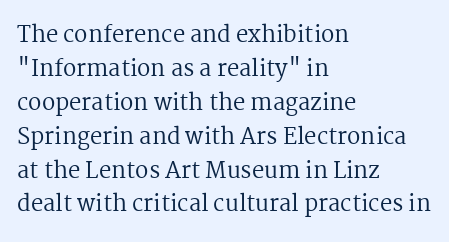
{"italic": "no", "bold": "no", "underline": "no", "align": "left", "line_spacing": "normal", "line_spacing_ratio": 1.54, "letter_spacing": "normal", "letter_spacing_em": 0.0, "glyph_px": 22}
